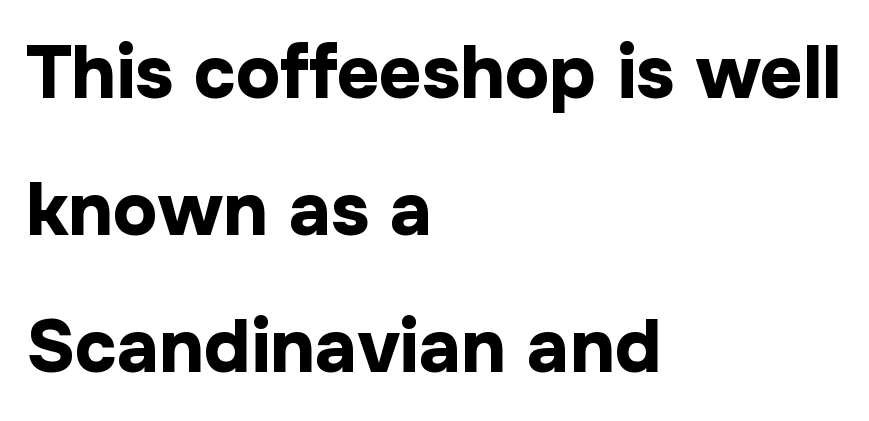
{"serif": "no", "italic": "no", "bold": "yes", "weight": "bold", "width": "normal", "stroke_contrast": "low", "x_height": "medium", "monospaced": "no", "underline": "no", "align": "left", "line_spacing_ratio": 1.85, "letter_spacing": "normal", "letter_spacing_em": 0.0, "glyph_px": 74}
